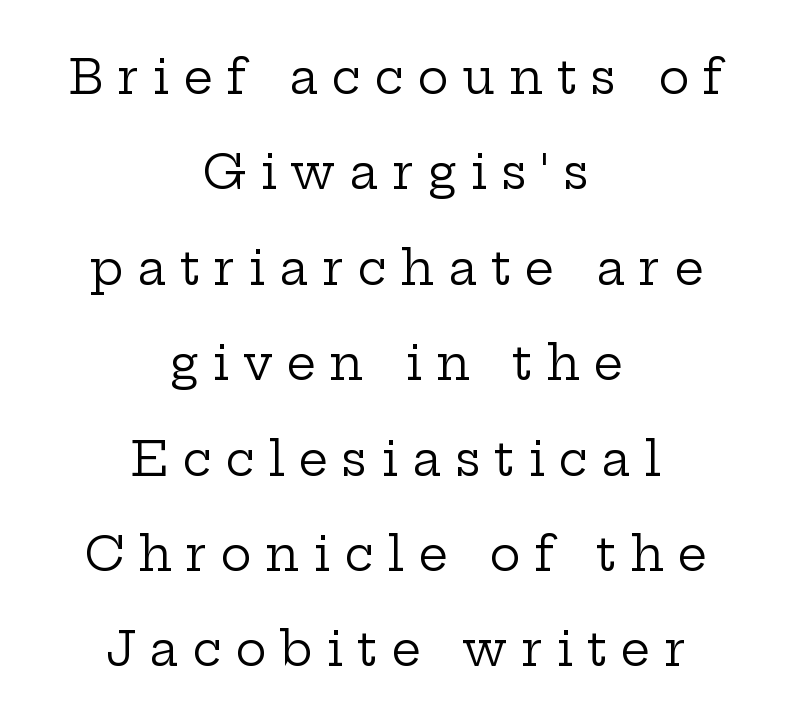
{"serif": "yes", "italic": "no", "bold": "no", "weight": "regular", "width": "wide", "stroke_contrast": "low", "x_height": "medium", "monospaced": "no", "underline": "no", "align": "center", "line_spacing": "loose", "line_spacing_ratio": 2.03, "letter_spacing": "wide", "letter_spacing_em": 0.29, "glyph_px": 47}
